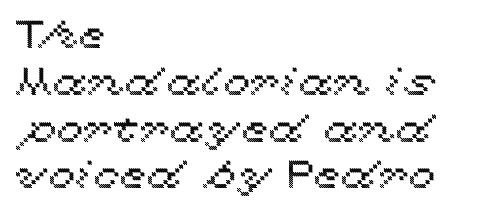
All the whitespace from short lines collects on the right. The rendering uses natural spacing where letterforms have individual widths. Letters rest on an invisible, unmarked baseline.
